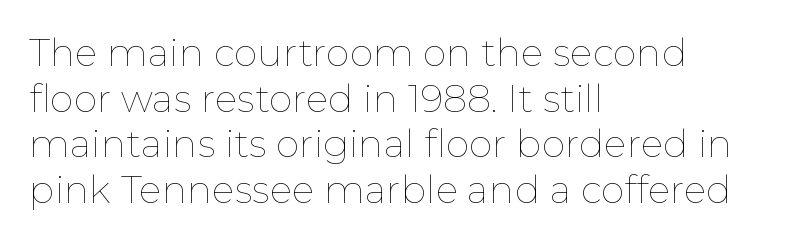
The image shows 38 px thin type, upright; set left-aligned, line spacing 1.2x, normal letter spacing, not underlined; low stroke contrast and a medium x-height.
